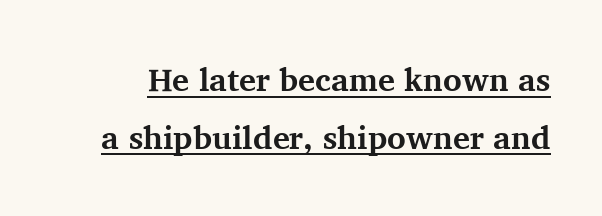
The image shows 32 px bold serif type, upright; set line spacing 1.81x, normal letter spacing, underlined; medium stroke contrast and a medium x-height.
